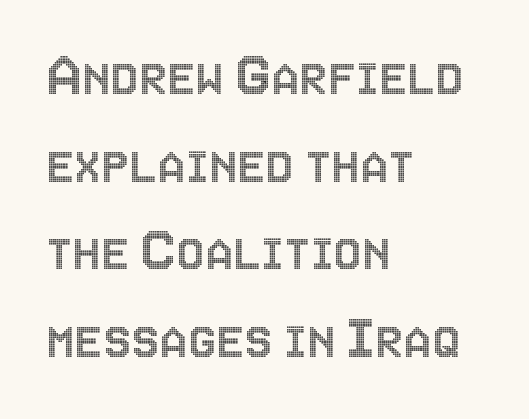
The typesetter chose a ragged-right arrangement here. A typesetter would call this zero additional tracking. The strip under each line holds only bare page. Varying glyph widths throughout — classic text-font behaviour. No italicization has been applied; the sample stays upright. The space between consecutive lines is moderate.
